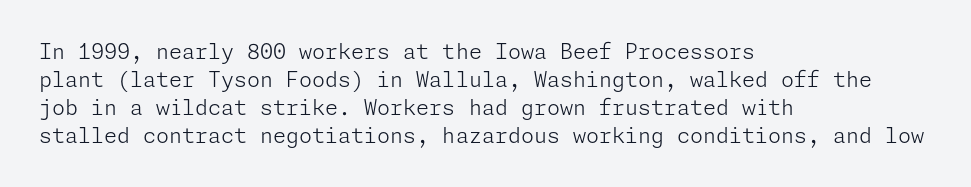
{"italic": "no", "bold": "no", "underline": "no", "align": "left", "line_spacing": "normal", "line_spacing_ratio": 1.33, "letter_spacing": "normal", "letter_spacing_em": 0.0, "glyph_px": 21}
